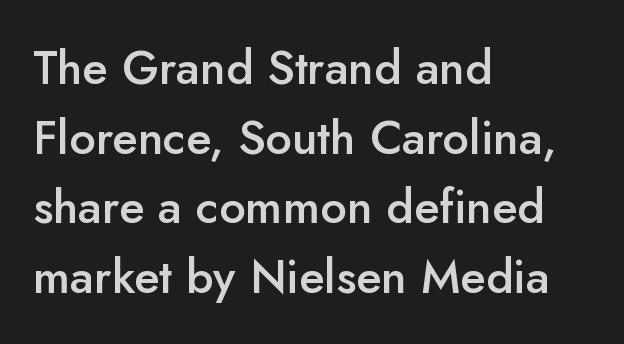
{"serif": "no", "italic": "no", "bold": "semi", "weight": "semibold", "width": "normal", "stroke_contrast": "low", "x_height": "small", "monospaced": "no", "underline": "no", "align": "left", "line_spacing": "normal", "line_spacing_ratio": 1.48, "letter_spacing": "normal", "letter_spacing_em": 0.0, "glyph_px": 47}
